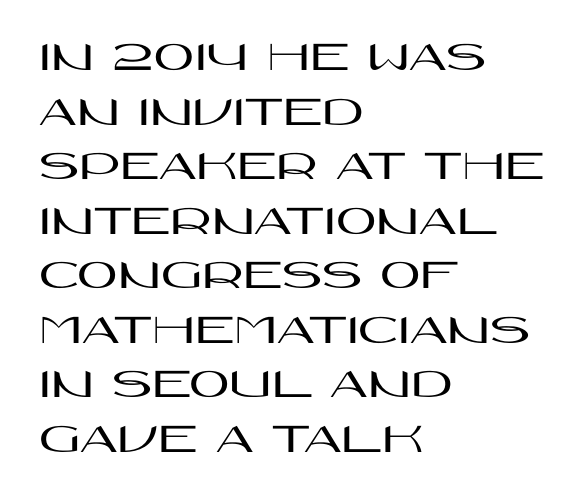
{"serif": "no", "italic": "no", "width": "wide", "stroke_contrast": "high", "x_height": "large", "monospaced": "no", "underline": "no", "align": "left", "line_spacing_ratio": 1.24, "letter_spacing": "normal", "letter_spacing_em": 0.0, "glyph_px": 44}
